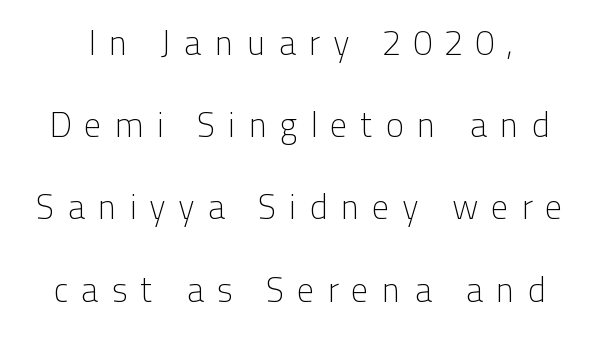
Character widths vary here, with narrow letters taking less room than wide ones. How would I describe the line gaps? Wide and relaxed. Every character sits straight up, as roman type does. This sample uses expanded letter spacing, leaving extra air between glyphs. The words here are not underlined. The characters are drawn with everyday or finer stroke widths.
